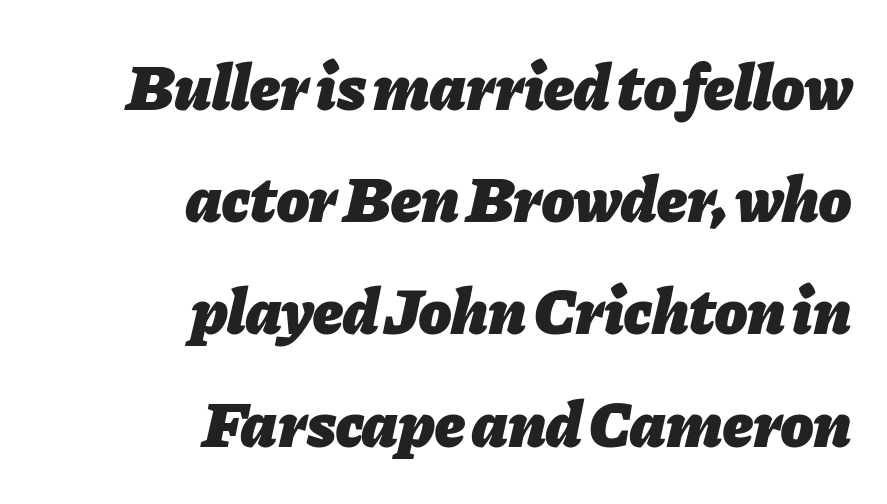
Glyph-to-glyph distance matches everyday printed text. Check the space under the baseline: it is left empty. Do the characters align in a grid? No, the font is proportional. Characters are canted at an angle relative to the baseline's perpendicular. Rows of type keep a routine distance in the vertical direction.
